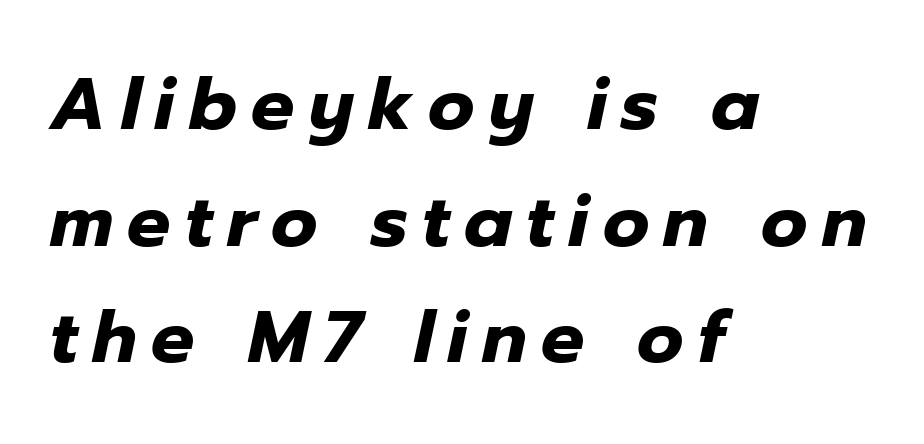
Q: Is the text bold? A: Yes.
Q: Is the text italic (slanted)? A: Yes, it leans right by about 12 degrees.
Q: Is the text underlined? A: No.
Q: How is the paragraph aligned? A: Left-aligned.
Q: Is the spacing between letters normal or unusually wide? A: Unusually wide.
Q: Is the spacing between lines tight, normal or loose? A: Normal.
Q: Width (condensed, normal, or wide)? A: Normal.
Q: Stroke contrast? A: Low.
Q: x-height? A: Medium.
Q: Monospaced? A: No.
